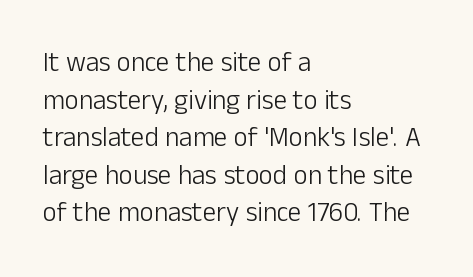
Q: Is the text bold? A: No.
Q: Is the text italic (slanted)? A: No, it is upright.
Q: Is the text underlined? A: No.
Q: How is the paragraph aligned? A: Left-aligned.
Q: Is the spacing between letters normal or unusually wide? A: Normal.
Q: Is the spacing between lines tight, normal or loose? A: Normal.
